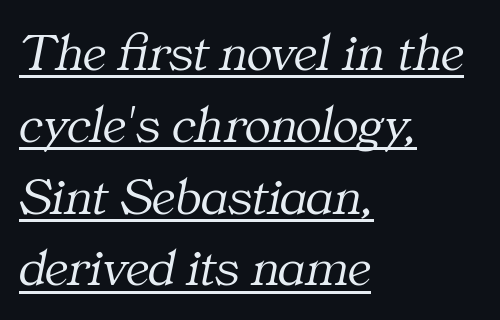
{"serif": "yes", "italic": "yes", "lean": "right", "slant_degrees": 11, "bold": "no", "weight": "light", "width": "normal", "stroke_contrast": "medium", "x_height": "medium", "monospaced": "no", "underline": "yes", "align": "left", "line_spacing": "normal", "line_spacing_ratio": 1.33, "letter_spacing": "normal", "letter_spacing_em": 0.0, "glyph_px": 54}
